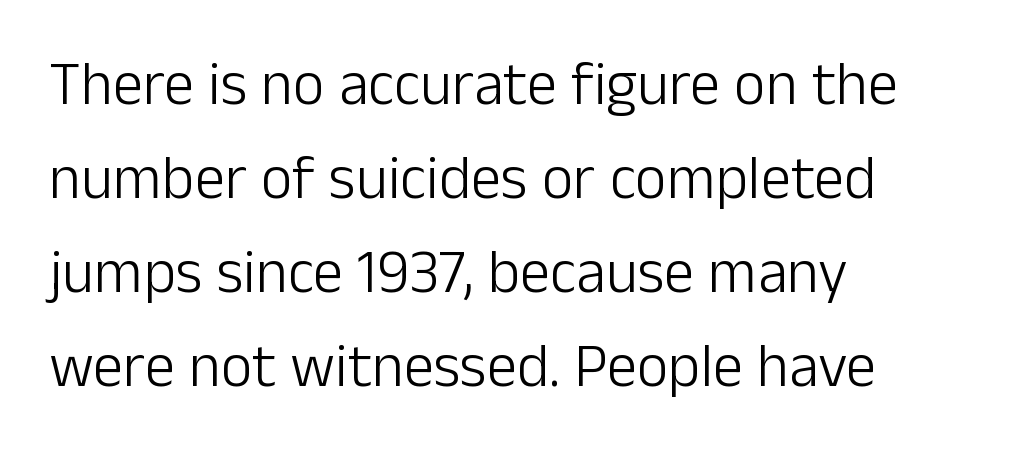
Every character sits straight up, as roman type does. Letters rest on an invisible, unmarked baseline. A normal amount of white space separates one row of letters from the next. The font sits on the lighter half of the weight spectrum, regular included. Spacing between characters is what you'd get straight out of the box. A typesetter would label this face a sans.
